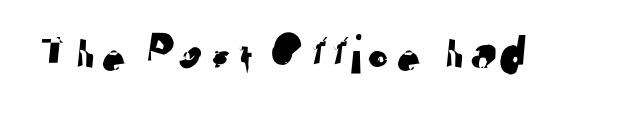
The image shows 56 px sans-serif type; set normal letter spacing, not underlined; low stroke contrast and a medium x-height.
